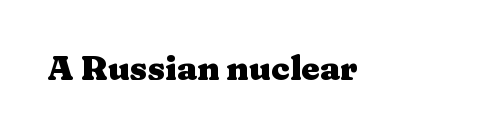
{"serif": "yes", "italic": "no", "bold": "yes", "weight": "heavy", "width": "wide", "stroke_contrast": "medium", "x_height": "medium", "monospaced": "no", "underline": "no", "letter_spacing": "normal", "letter_spacing_em": 0.0, "glyph_px": 33}
